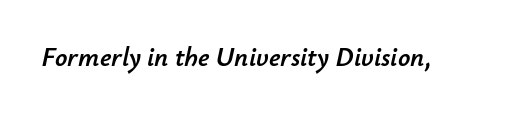
Q: Is the text italic (slanted)? A: Yes, it leans right by about 12 degrees.
Q: Is the text underlined? A: No.
Q: Is the spacing between letters normal or unusually wide? A: Normal.
